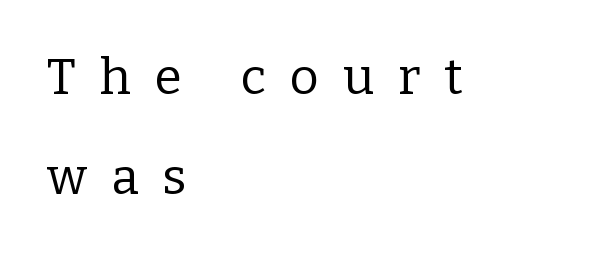
The image shows 50 px regular-weight serif type, upright; set left-aligned, loose line spacing (2.0x), unusually wide letter spacing (+0.48 em), not underlined; low stroke contrast and a medium x-height.
